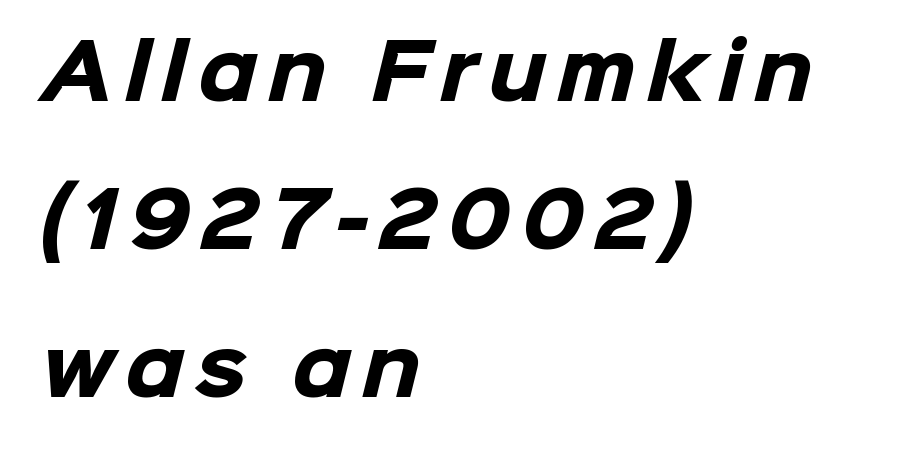
Plain, unruled lines of type. These lines stack with their left ends in a neat column. The font is running at its bold setting. Unlike a traditional serif, this face leaves its strokes unadorned. Does the leading feel generous? Absolutely, it's lavish.
